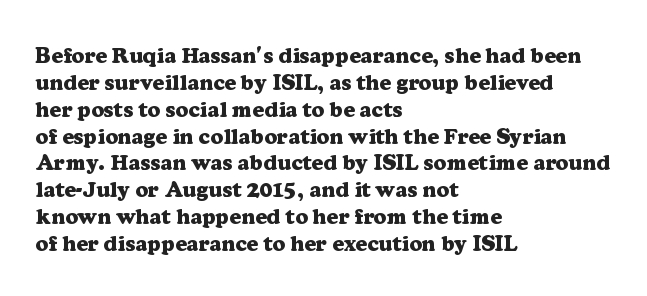
Q: Is the text bold? A: Yes.
Q: Is the text italic (slanted)? A: No, it is upright.
Q: Is the text underlined? A: No.
Q: How is the paragraph aligned? A: Left-aligned.
Q: Is the spacing between letters normal or unusually wide? A: Normal.
